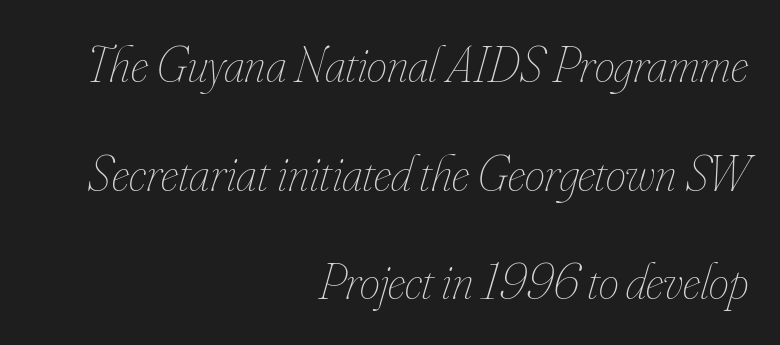
{"italic": "yes", "lean": "right", "slant_degrees": 16, "bold": "no", "weight": "thin", "width": "condensed", "stroke_contrast": "low", "x_height": "small", "monospaced": "no", "underline": "no", "align": "right", "line_spacing": "loose", "line_spacing_ratio": 2.13, "letter_spacing": "normal", "letter_spacing_em": 0.0, "glyph_px": 51}
